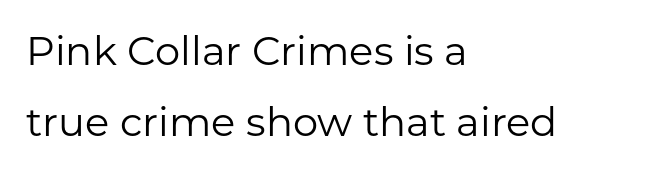
The image shows 40 px regular-weight sans-serif type, upright; set left-aligned, line spacing 1.78x, normal letter spacing, not underlined; low stroke contrast and a medium x-height.
